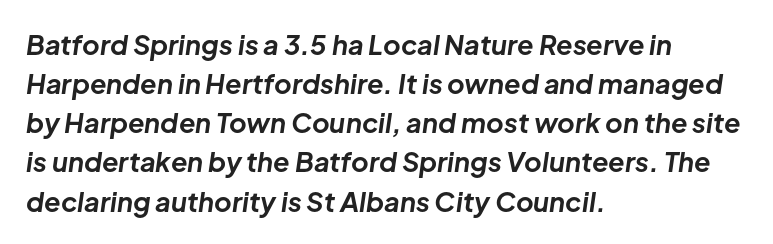
The lines are quadded left. Plain, unruled lines of type. The glyphs have the mass of a bold cut. If you drew a line through each stem, it would be angled.
